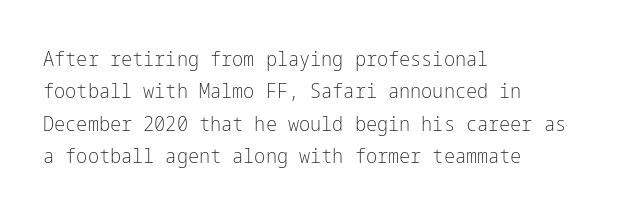
The image shows 21 px text type, upright; set left-aligned, normal line spacing (1.54x), normal letter spacing, not underlined.
